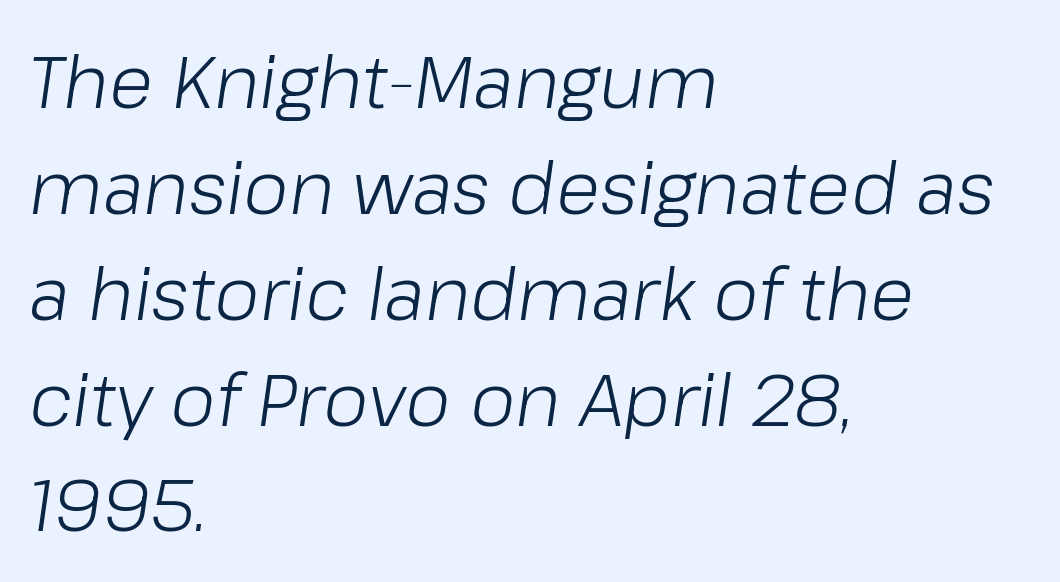
The image shows 73 px light type, italic (leaning right); set left-aligned, normal line spacing (1.45x), normal letter spacing, not underlined; low stroke contrast and a medium x-height.
